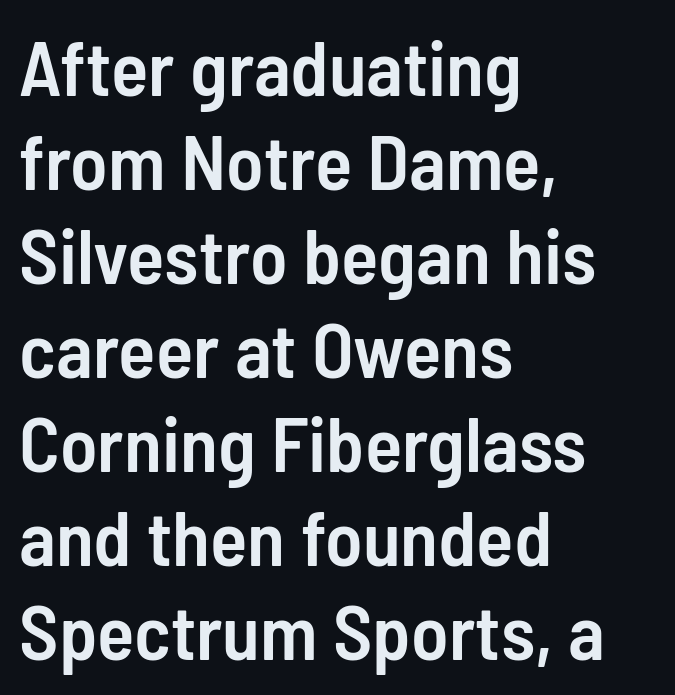
Note the varied advance widths — an 'i' is clearly narrower than an 'm'. The foot of each line stays bare and open. I'd call this a sans setting — the letters go barefoot. This is the in-between weight designers call semibold or demi. The typography opts for an upright posture over an oblique one.
